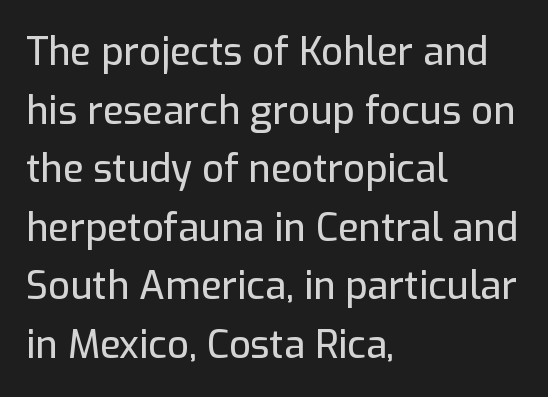
The image shows 38 px sans-serif type, upright; set left-aligned, normal line spacing (1.54x), normal letter spacing, not underlined; low stroke contrast and a medium x-height.
